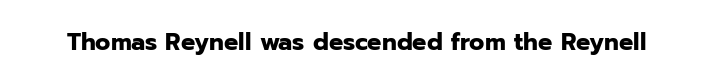
Underlining? Definitely not there. Strong, thick strokes mark this as bold type. This sample uses an upright cut, with every glyph sitting square on the baseline. A typesetter would call this zero additional tracking.
